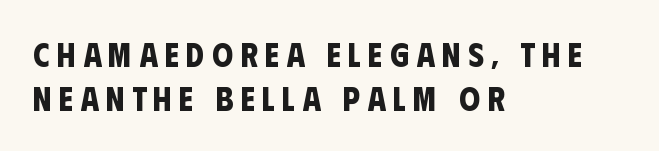
Q: Is the text bold? A: Yes.
Q: Is the typeface a serif or a sans-serif typeface? A: Sans-serif.
Q: Is the text underlined? A: No.
Q: How is the paragraph aligned? A: Left-aligned.
Q: Is the spacing between letters normal or unusually wide? A: Unusually wide.
Q: Is the spacing between lines tight, normal or loose? A: Normal.
Q: Width (condensed, normal, or wide)? A: Condensed.
Q: Stroke contrast? A: Low.
Q: x-height? A: Large.
Q: Monospaced? A: No.
